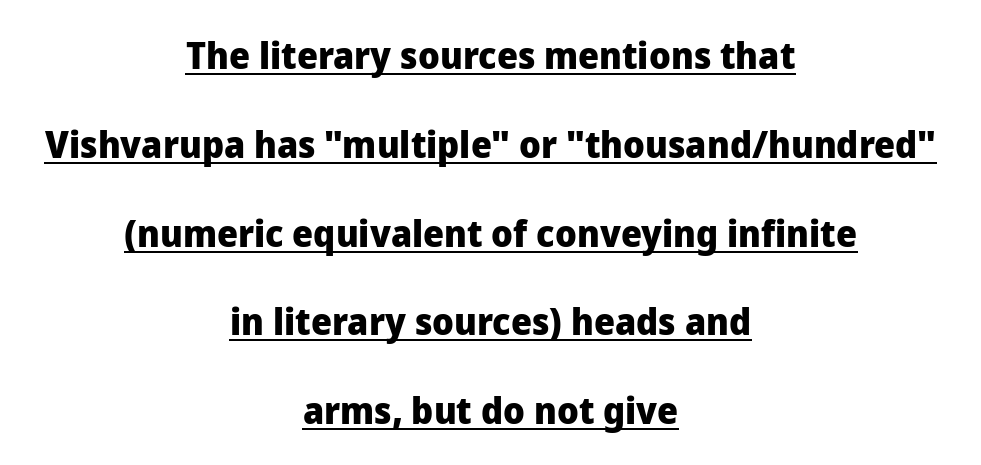
Letter spacing: default. The rendered words wear a rule along their underside. You could not count columns in this text — the font is proportionally spaced. Stroke thickness is high; the sample reads as a true bold. Rows of type keep a wide berth in the vertical direction. Horizontal alignment here is central, giving a formal, balanced look.
